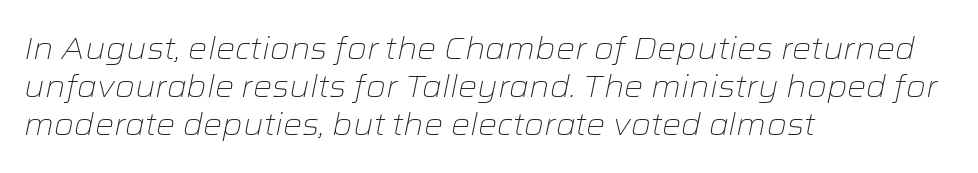
Words float on clear page, feet unadorned. Default kerning and tracking; the words read as compact shapes. Alignment: flush left. Letters have the restrained weight of plain body copy at most. Each new line begins a customary step beneath the previous one.
